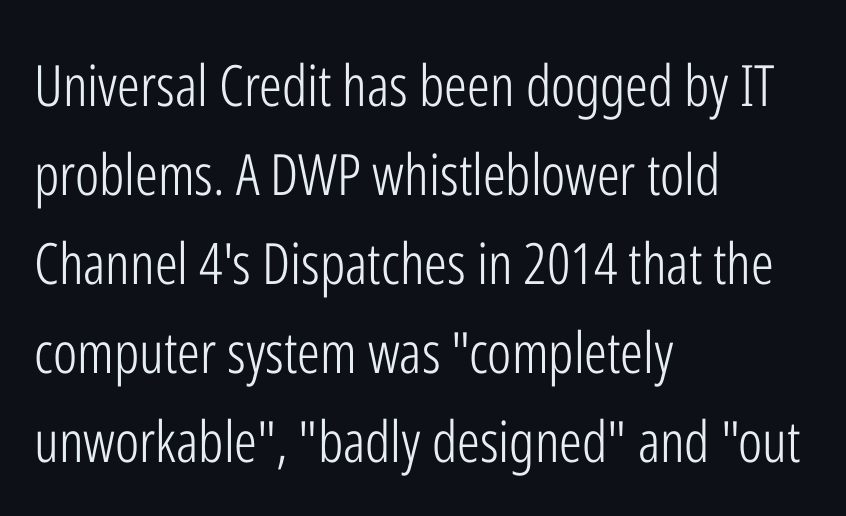
{"serif": "no", "italic": "no", "bold": "no", "weight": "light", "width": "condensed", "stroke_contrast": "low", "x_height": "medium", "monospaced": "no", "underline": "no", "align": "left", "line_spacing": "normal", "line_spacing_ratio": 1.56, "letter_spacing": "normal", "letter_spacing_em": 0.0, "glyph_px": 57}
